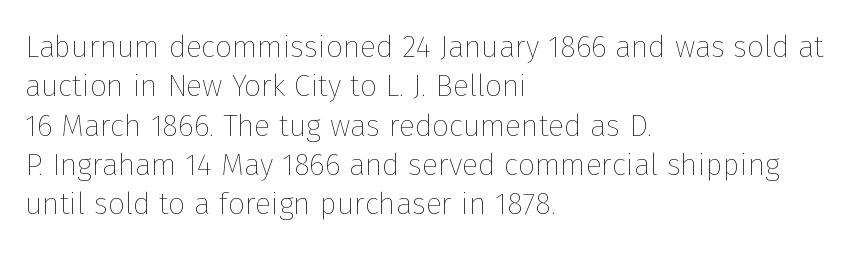
{"italic": "no", "bold": "no", "weight": "thin", "width": "normal", "stroke_contrast": "low", "x_height": "medium", "monospaced": "no", "underline": "no", "align": "left", "line_spacing": "normal", "line_spacing_ratio": 1.31, "letter_spacing": "normal", "letter_spacing_em": 0.0, "glyph_px": 30}
